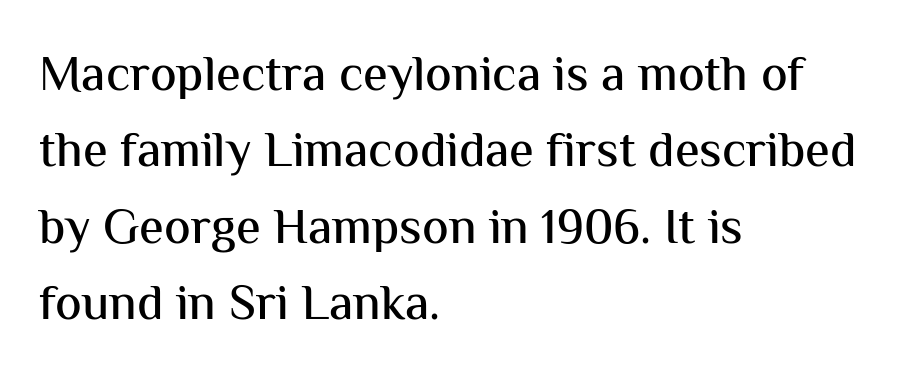
Q: Is the text italic (slanted)? A: No, it is upright.
Q: Is the typeface a serif or a sans-serif typeface? A: Sans-serif.
Q: Is the text underlined? A: No.
Q: How is the paragraph aligned? A: Left-aligned.
Q: Is the spacing between letters normal or unusually wide? A: Normal.
Q: Is the spacing between lines tight, normal or loose? A: Normal.
Q: Width (condensed, normal, or wide)? A: Normal.
Q: Stroke contrast? A: Medium.
Q: x-height? A: Medium.
Q: Monospaced? A: No.
